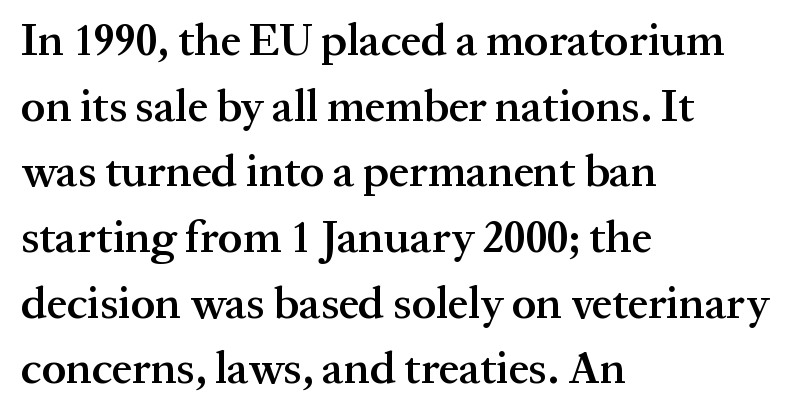
Q: Is the text bold? A: Semi-bold.
Q: Is the text italic (slanted)? A: No, it is upright.
Q: Is the typeface a serif or a sans-serif typeface? A: Serif.
Q: Is the text underlined? A: No.
Q: How is the paragraph aligned? A: Left-aligned.
Q: Is the spacing between letters normal or unusually wide? A: Normal.
Q: Is the spacing between lines tight, normal or loose? A: Normal.
Q: Width (condensed, normal, or wide)? A: Normal.
Q: Stroke contrast? A: Medium.
Q: x-height? A: Medium.
Q: Monospaced? A: No.
